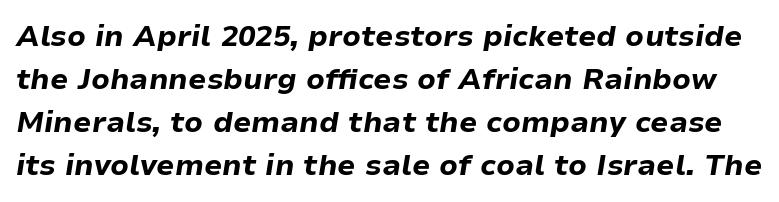
The image shows 29 px bold type, italic (leaning right); set normal line spacing (1.48x), normal letter spacing, not underlined; low stroke contrast and a medium x-height.
